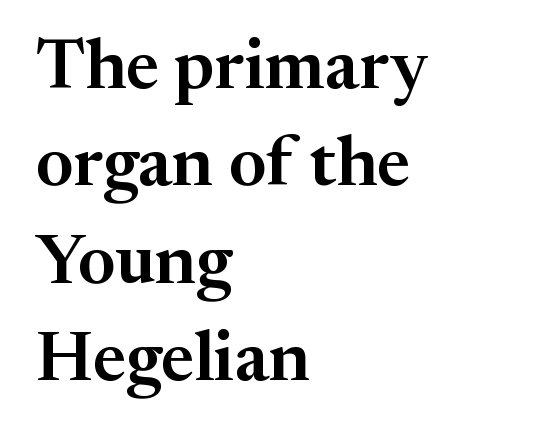
The image shows 70 px serif type, upright; set left-aligned, normal line spacing (1.39x), normal letter spacing, not underlined; medium stroke contrast and a medium x-height.
